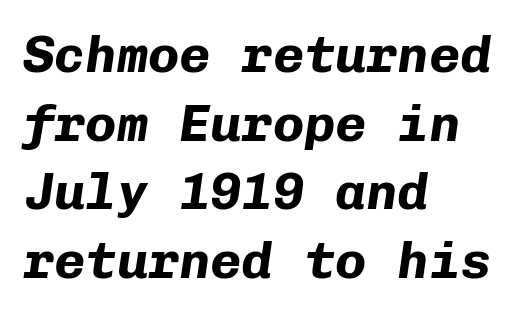
Q: Is the text bold? A: Yes.
Q: Is the text italic (slanted)? A: Yes, it leans right by about 8 degrees.
Q: Is the text underlined? A: No.
Q: How is the paragraph aligned? A: Left-aligned.
Q: Is the spacing between letters normal or unusually wide? A: Normal.
Q: Is the spacing between lines tight, normal or loose? A: Normal.
Q: Width (condensed, normal, or wide)? A: Normal.
Q: Stroke contrast? A: Low.
Q: x-height? A: Medium.
Q: Monospaced? A: Yes.
